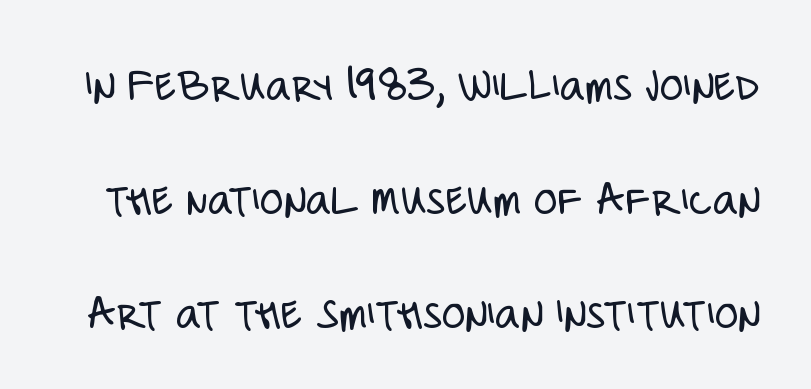
{"serif": "no", "italic": "no", "bold": "no", "weight": "light", "width": "condensed", "stroke_contrast": "low", "x_height": "large", "monospaced": "no", "underline": "no", "line_spacing": "loose", "line_spacing_ratio": 2.38, "letter_spacing": "normal", "letter_spacing_em": 0.0, "glyph_px": 48}
